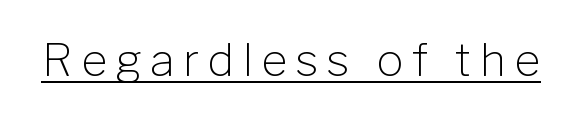
Beneath each row of characters lies a ruled line. Varying glyph widths throughout — classic text-font behaviour. No heavy texture on the line: the type isn't bold. Posture: straight, roman, zero tilt. Stroke terminals: plain, sans-serif.
